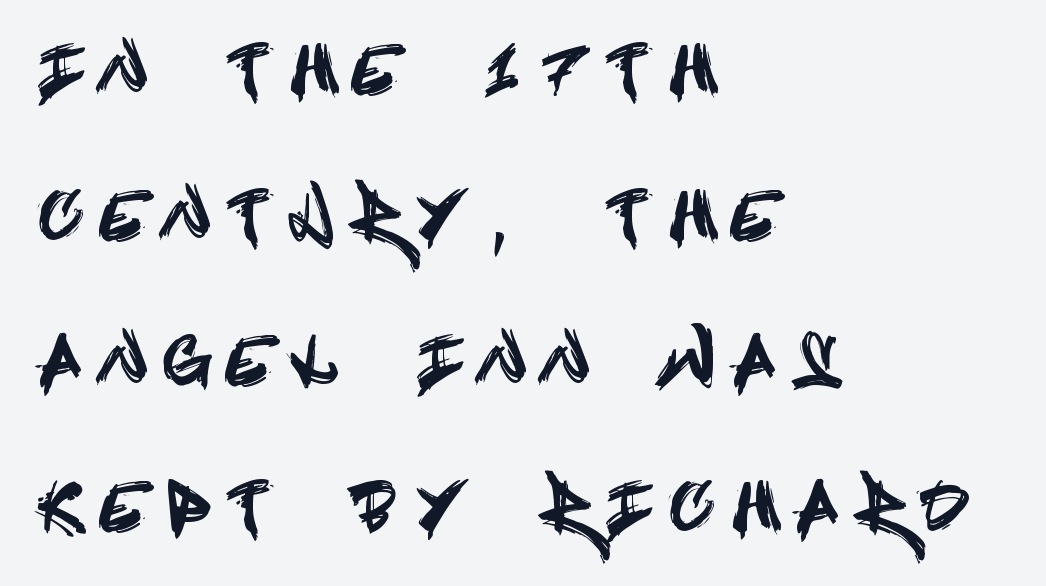
The image shows 65 px condensed sans-serif type; set left-aligned, loose line spacing (2.24x), unusually wide letter spacing (+0.41 em), not underlined; a large x-height.
